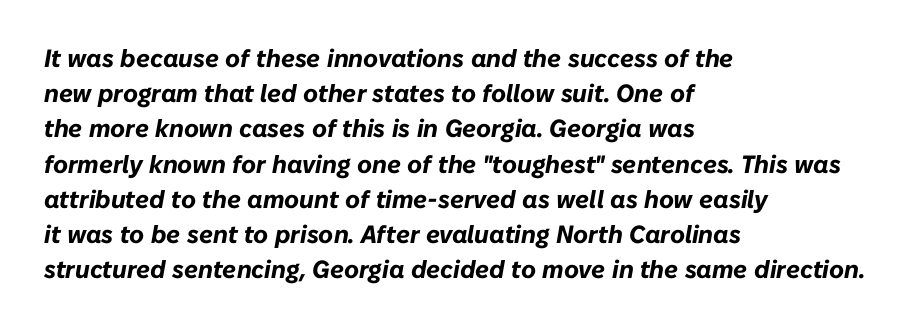
Q: Is the text bold? A: Yes.
Q: Is the text italic (slanted)? A: Yes, it leans right by about 10 degrees.
Q: Is the text underlined? A: No.
Q: How is the paragraph aligned? A: Left-aligned.
Q: Is the spacing between letters normal or unusually wide? A: Normal.
Q: Is the spacing between lines tight, normal or loose? A: Normal.
